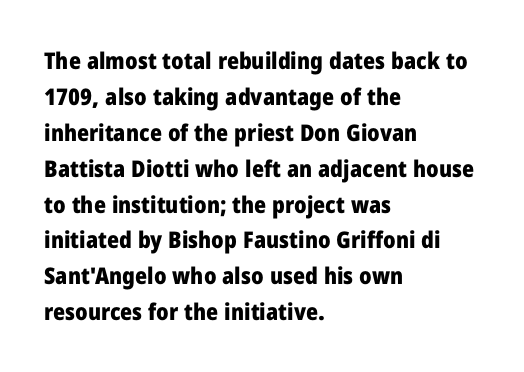
The line-height multiplier appears to be the usual default. Plain, unruled lines of type. The type is set solid horizontally, with unmodified tracking. Horizontal alignment here is leftward, the default for most running prose. Does the weight exceed regular? Yes, all the way to bold.
